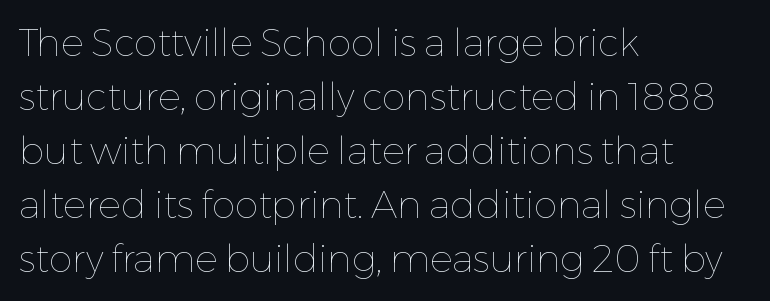
Every character sits straight up, as roman type does. The rendering uses a moderate line-height, typical for paragraphs. Rule under the text: the space is simply empty. The passage shown is not bold in any degree. Reading down the block, your eye returns to a fixed left position each line.
